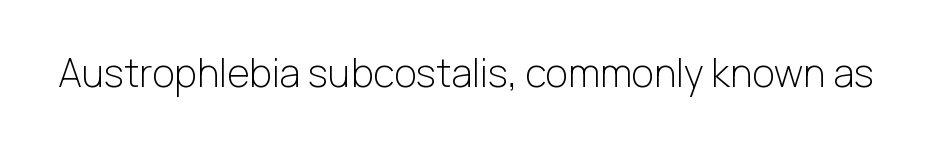
The image shows 39 px light sans-serif type, upright; set normal letter spacing, not underlined; low stroke contrast and a medium x-height.
